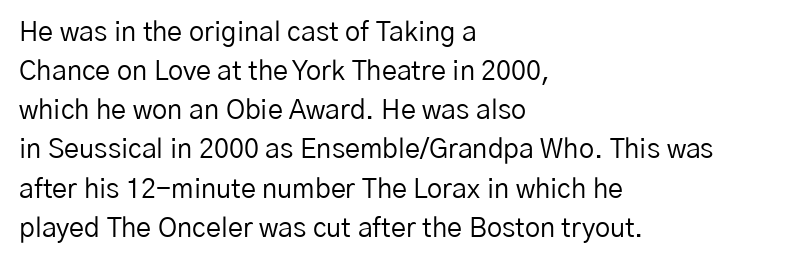
{"italic": "no", "bold": "no", "underline": "no", "align": "left", "line_spacing": "normal", "line_spacing_ratio": 1.45, "letter_spacing": "normal", "letter_spacing_em": 0.0, "glyph_px": 27}
